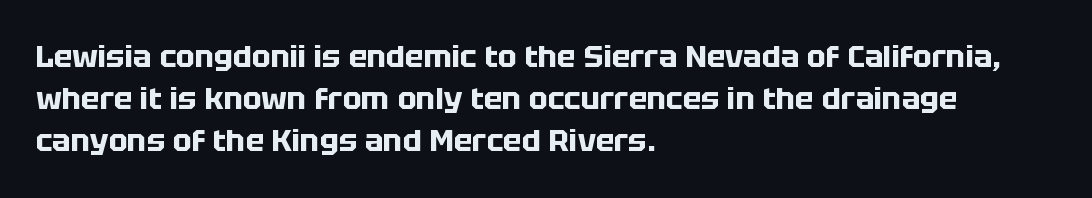
Q: Is the text bold? A: Yes.
Q: Is the text italic (slanted)? A: No, it is upright.
Q: Is the typeface a serif or a sans-serif typeface? A: Sans-serif.
Q: Is the text underlined? A: No.
Q: How is the paragraph aligned? A: Left-aligned.
Q: Is the spacing between letters normal or unusually wide? A: Normal.
Q: Is the spacing between lines tight, normal or loose? A: Normal.
Q: Width (condensed, normal, or wide)? A: Normal.
Q: Stroke contrast? A: Low.
Q: x-height? A: Large.
Q: Monospaced? A: No.
